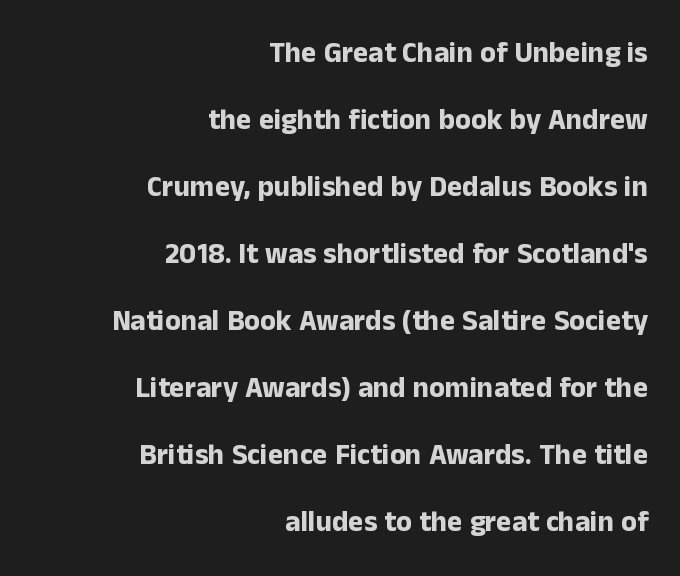
Designer's note — italics off, roman on. Examine the stroke ends and you'll find no serifs. Check under the words: just untouched page. Varying glyph widths throughout — classic text-font behaviour.
